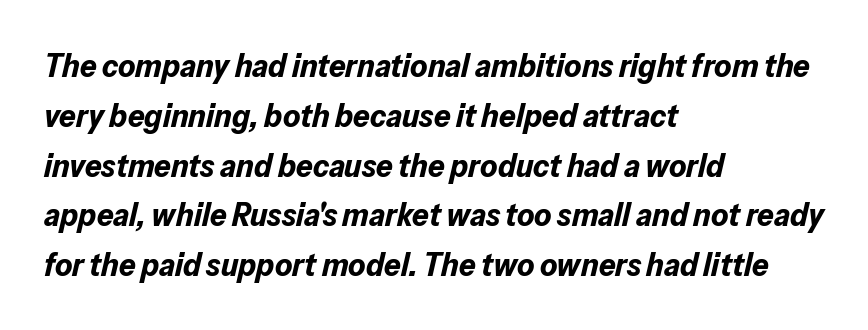
{"italic": "yes", "lean": "right", "slant_degrees": 13, "bold": "yes", "weight": "bold", "width": "normal", "stroke_contrast": "low", "x_height": "medium", "monospaced": "no", "underline": "no", "align": "left", "line_spacing": "normal", "line_spacing_ratio": 1.51, "letter_spacing": "normal", "letter_spacing_em": 0.0, "glyph_px": 33}
